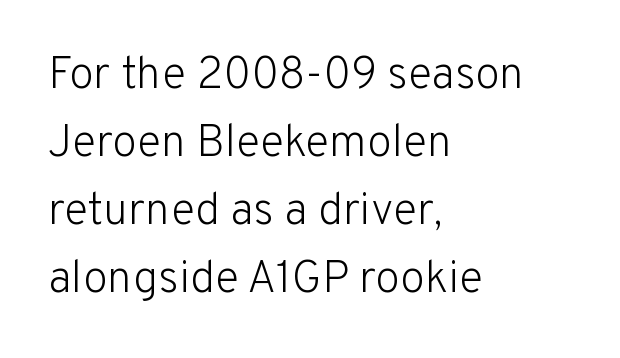
{"serif": "no", "italic": "no", "bold": "no", "weight": "light", "width": "normal", "stroke_contrast": "low", "x_height": "medium", "monospaced": "no", "underline": "no", "align": "left", "line_spacing": "normal", "line_spacing_ratio": 1.51, "letter_spacing": "normal", "letter_spacing_em": 0.0, "glyph_px": 45}
